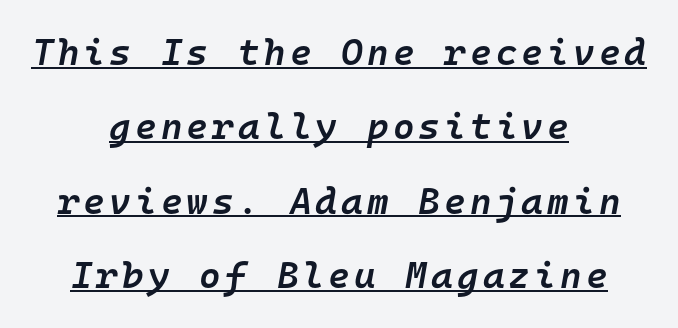
{"italic": "yes", "lean": "right", "slant_degrees": 10, "bold": "semi", "weight": "semibold", "width": "normal", "stroke_contrast": "low", "x_height": "medium", "monospaced": "yes", "underline": "yes", "align": "center", "line_spacing": "loose", "line_spacing_ratio": 2.01, "glyph_px": 37}
